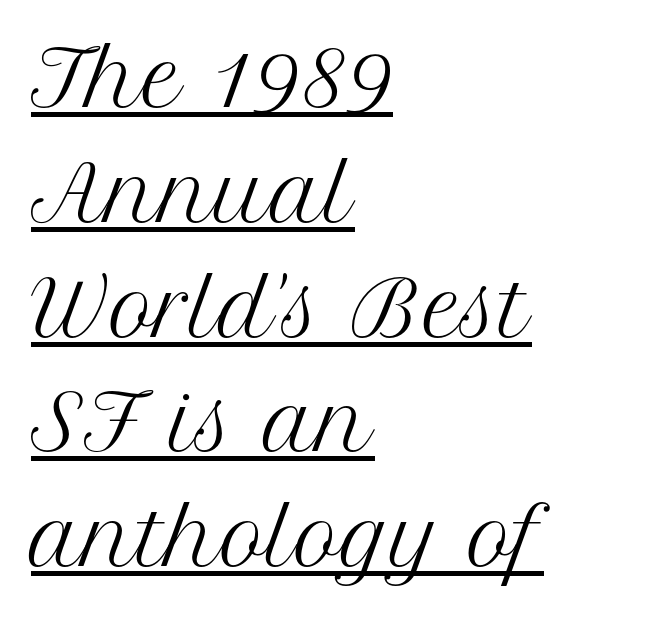
This block has exactly the height ordinary leading produces. Note the varied advance widths — an 'i' is clearly narrower than an 'm'. Every word sits above its own underline. Check where the strokes stop: tiny serifs finish them off.
